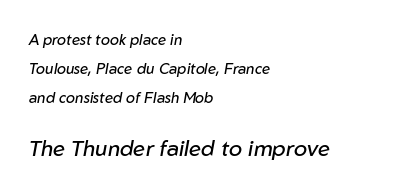
Q: Is the text bold? A: No.
Q: Is the text italic (slanted)? A: Yes, it leans right by about 10 degrees.
Q: Is the text underlined? A: No.
Q: How is the paragraph aligned? A: Left-aligned.
Q: Is the spacing between letters normal or unusually wide? A: Normal.
Q: Is the spacing between lines tight, normal or loose? A: Loose.
Q: Which block of text is set in a larger size, the first (top) or the second (bottom)? A: The second (bottom) one.
